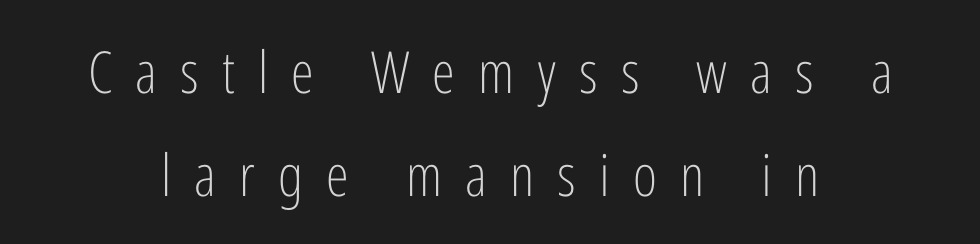
The image shows 58 px light, condensed sans-serif type, upright; set line spacing 1.77x, unusually wide letter spacing (+0.4 em), not underlined; low stroke contrast and a medium x-height.
